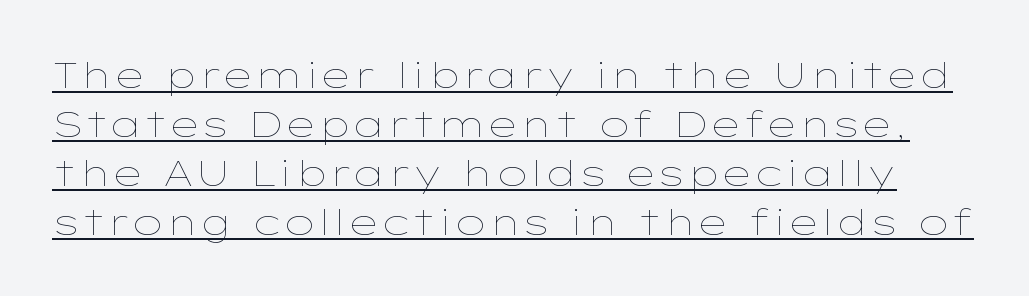
{"italic": "no", "bold": "no", "weight": "thin", "width": "wide", "stroke_contrast": "low", "x_height": "medium", "monospaced": "no", "underline": "yes", "line_spacing": "normal", "line_spacing_ratio": 1.36, "letter_spacing": "normal", "letter_spacing_em": 0.0, "glyph_px": 36}
